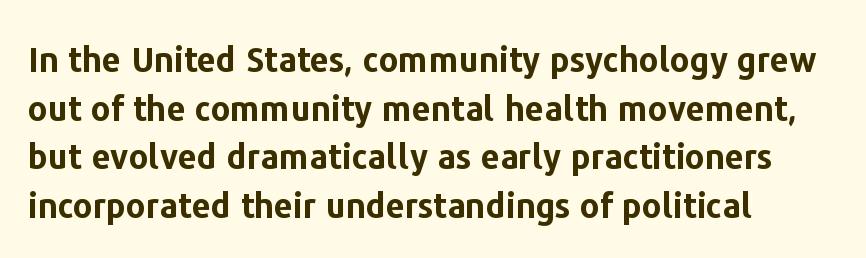
{"serif": "no", "italic": "no", "bold": "yes", "weight": "bold", "width": "normal", "stroke_contrast": "low", "x_height": "medium", "monospaced": "no", "underline": "no", "align": "left", "line_spacing": "normal", "line_spacing_ratio": 1.43, "letter_spacing": "normal", "letter_spacing_em": 0.0, "glyph_px": 34}
